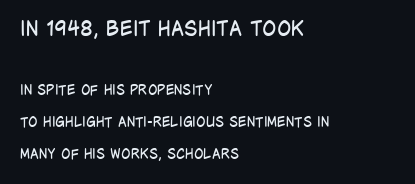
Q: Is the text bold? A: No.
Q: Is the text italic (slanted)? A: No, it is upright.
Q: Is the text underlined? A: No.
Q: How is the paragraph aligned? A: Left-aligned.
Q: Is the spacing between letters normal or unusually wide? A: Normal.
Q: Is the spacing between lines tight, normal or loose? A: Loose.
Q: Which block of text is set in a larger size, the first (top) or the second (bottom)? A: The first (top) one.
